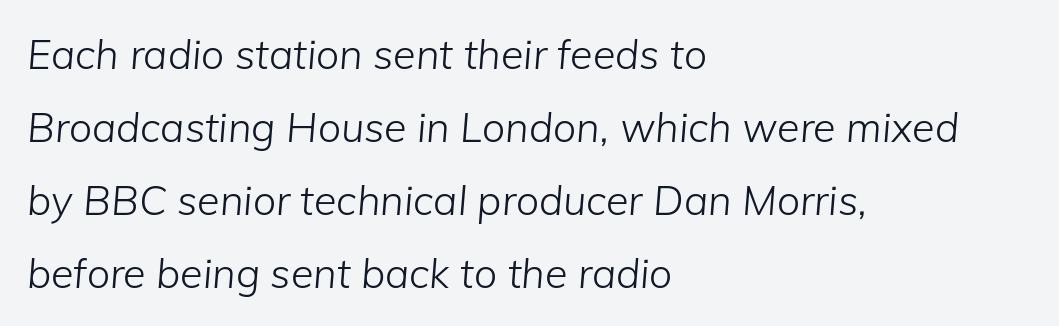
Q: Is the text bold? A: No.
Q: Is the text italic (slanted)? A: Yes, it leans right by about 5 degrees.
Q: Is the text underlined? A: No.
Q: How is the paragraph aligned? A: Left-aligned.
Q: Is the spacing between letters normal or unusually wide? A: Normal.
Q: Width (condensed, normal, or wide)? A: Normal.
Q: Stroke contrast? A: Low.
Q: x-height? A: Medium.
Q: Monospaced? A: No.
